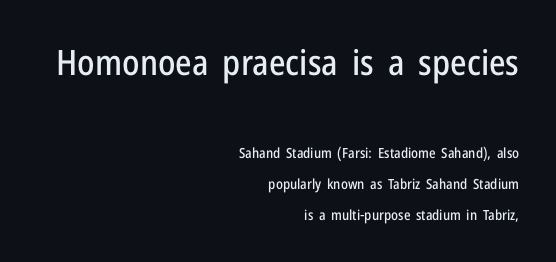
{"serif": "no", "italic": "no", "width": "condensed", "stroke_contrast": "low", "x_height": "medium", "monospaced": "no", "underline": "no", "align": "right", "line_spacing": "loose", "line_spacing_ratio": 2.22, "letter_spacing": "normal", "letter_spacing_em": 0.0, "larger_block": "first", "size_ratio": 2.5, "glyph_px": 35}
